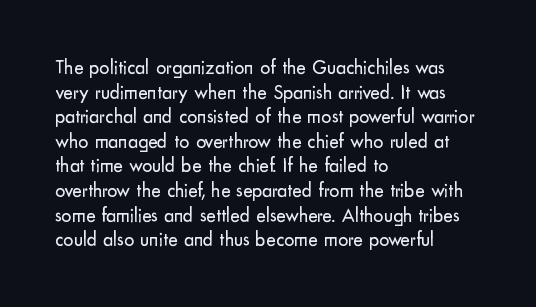
The image shows 20 px text type, upright; set left-aligned, line spacing 1.23x, normal letter spacing, not underlined.
